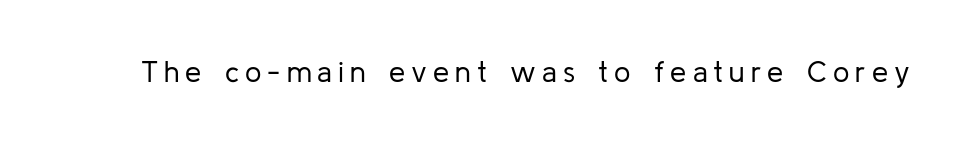
The face used here is proportionally spaced, like ordinary book or web type. The weight tops out at a normal text grade. Do the letters lean? They stand straight. Underline: absent. You could only call the tracking loose — the letters float apart.
